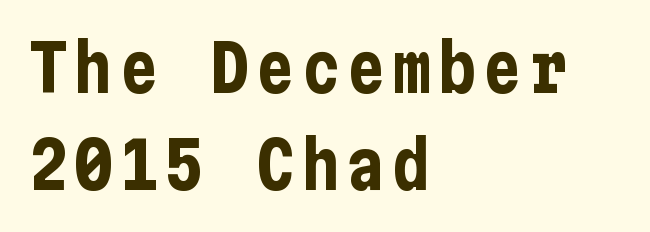
The image shows 64 px bold, condensed sans-serif type, upright; set left-aligned, normal line spacing (1.51x), not underlined; low stroke contrast and a medium x-height.
